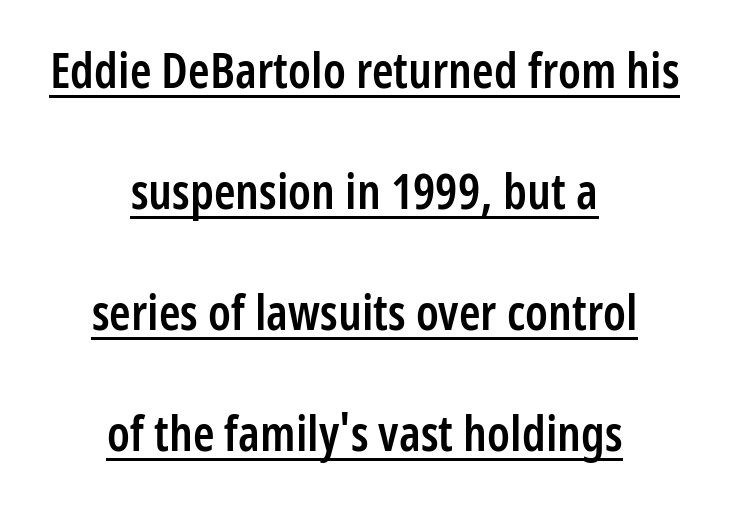
Decoration check: the copy is underlined. The line texture is even and compact thanks to regular tracking. The lines are spread far apart with generous leading. The letters stand straight up with perfectly vertical stems. These lines carry some extra weight — a demibold, not a full bold. Does the copy run flush right? No — it is centered line by line.
